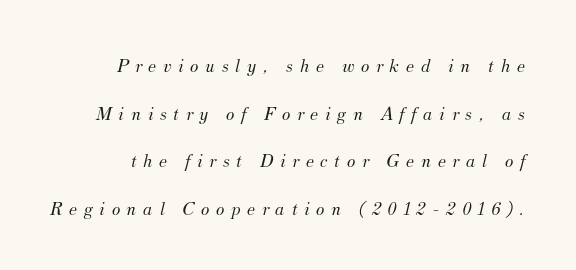
The image shows 20 px text type, italic (leaning right); set loose line spacing (2.38x), unusually wide letter spacing (+0.33 em), not underlined.
